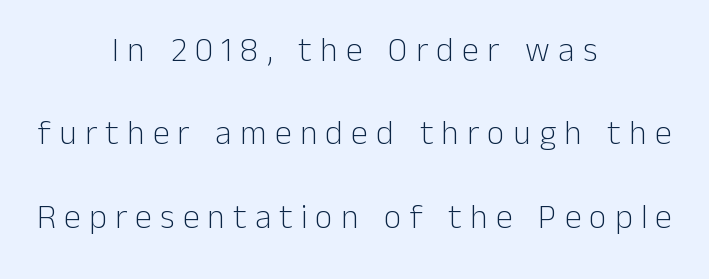
{"serif": "no", "italic": "no", "bold": "no", "weight": "light", "width": "normal", "stroke_contrast": "low", "x_height": "medium", "monospaced": "no", "underline": "no", "align": "center", "line_spacing": "loose", "line_spacing_ratio": 2.45, "letter_spacing": "wide", "letter_spacing_em": 0.24, "glyph_px": 34}
